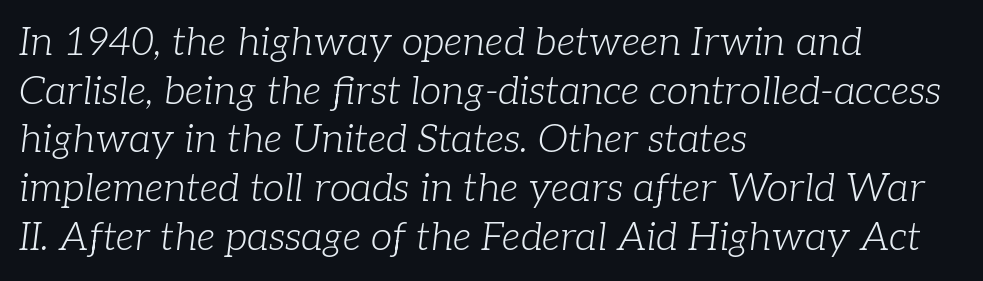
The image shows 39 px light serif type, italic (leaning right); set left-aligned, normal line spacing (1.25x), normal letter spacing, not underlined; low stroke contrast and a medium x-height.
